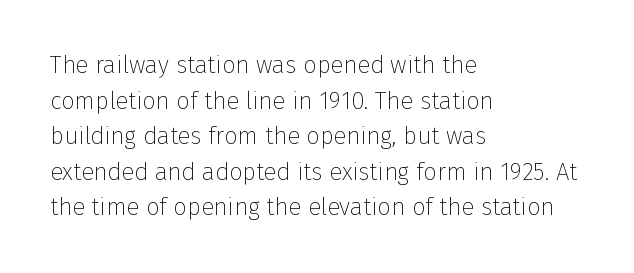
No italicization has been applied; the sample stays upright. Each line starts at the same left margin while the right side varies. Weight: regular or lighter. Compared with typical paragraphs, the rows here are spaced about the same. No extra tracking has been applied to these lines. Any mark beneath the type? The region is blank.
